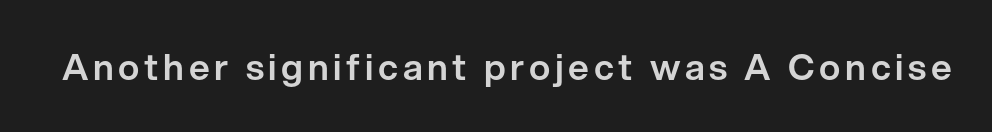
Q: Is the text italic (slanted)? A: No, it is upright.
Q: Is the typeface a serif or a sans-serif typeface? A: Sans-serif.
Q: Is the text underlined? A: No.
Q: Width (condensed, normal, or wide)? A: Normal.
Q: Stroke contrast? A: Low.
Q: x-height? A: Medium.
Q: Monospaced? A: No.
